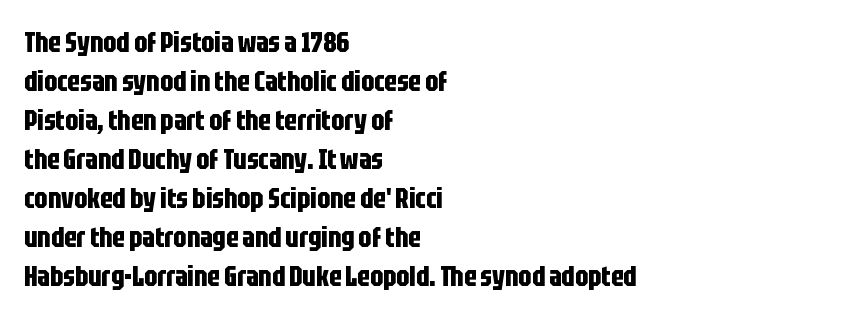
The passage shown has conventional tracking throughout. The face used here is proportionally spaced, like ordinary book or web type. I'd call this a sans setting — the letters go barefoot. As a designer I'd log this as weight 700, bold. The specimen omits any rule beneath the text block's lines.
